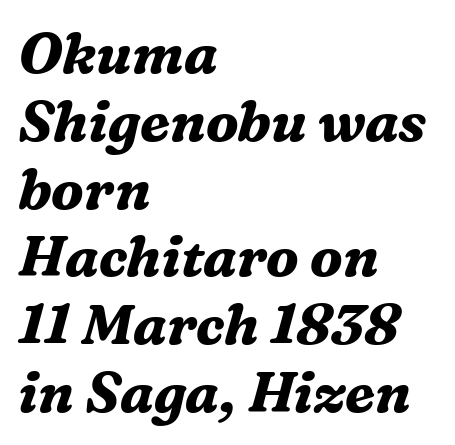
Q: Is the text bold? A: Yes.
Q: Is the text italic (slanted)? A: Yes, it leans right by about 16 degrees.
Q: Is the typeface a serif or a sans-serif typeface? A: Serif.
Q: Is the text underlined? A: No.
Q: How is the paragraph aligned? A: Left-aligned.
Q: Is the spacing between letters normal or unusually wide? A: Normal.
Q: Width (condensed, normal, or wide)? A: Normal.
Q: Stroke contrast? A: Medium.
Q: x-height? A: Medium.
Q: Monospaced? A: No.
